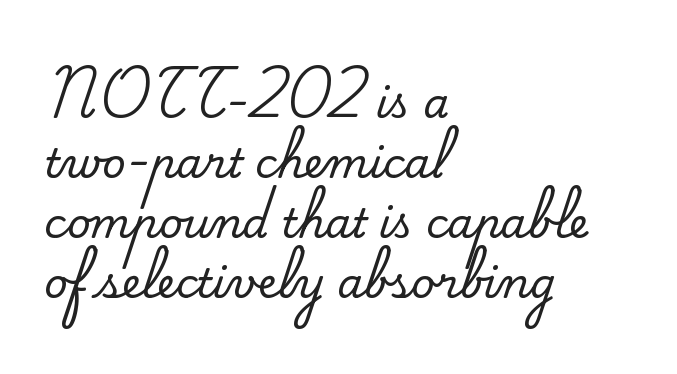
The rendering uses a moderate line-height, typical for paragraphs. Is this a fixed-width face? No — the glyphs have proportional, varying widths. Descenders are the only things crossing below the line. There is no visible air inserted between adjacent glyphs.
